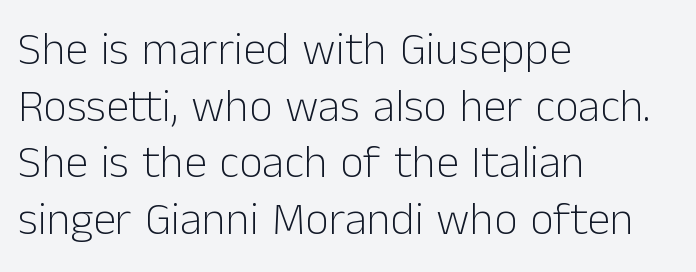
Q: Is the text bold? A: No.
Q: Is the text italic (slanted)? A: No, it is upright.
Q: Is the typeface a serif or a sans-serif typeface? A: Sans-serif.
Q: Is the text underlined? A: No.
Q: How is the paragraph aligned? A: Left-aligned.
Q: Is the spacing between letters normal or unusually wide? A: Normal.
Q: Width (condensed, normal, or wide)? A: Normal.
Q: Stroke contrast? A: Low.
Q: x-height? A: Medium.
Q: Monospaced? A: No.
